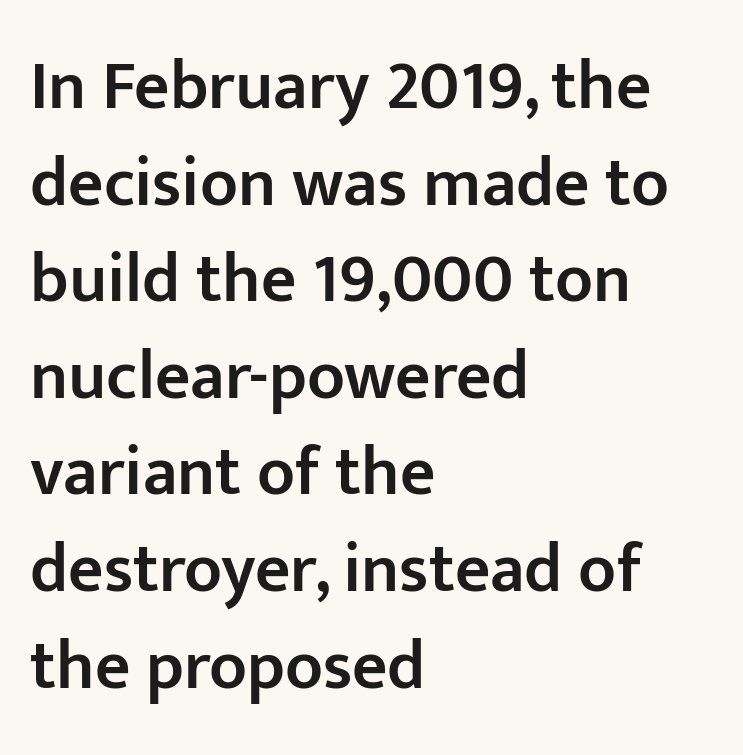
{"serif": "no", "italic": "no", "bold": "semi", "weight": "semibold", "width": "normal", "stroke_contrast": "low", "x_height": "medium", "monospaced": "no", "underline": "no", "align": "left", "line_spacing": "normal", "line_spacing_ratio": 1.4, "letter_spacing": "normal", "letter_spacing_em": 0.0, "glyph_px": 69}
